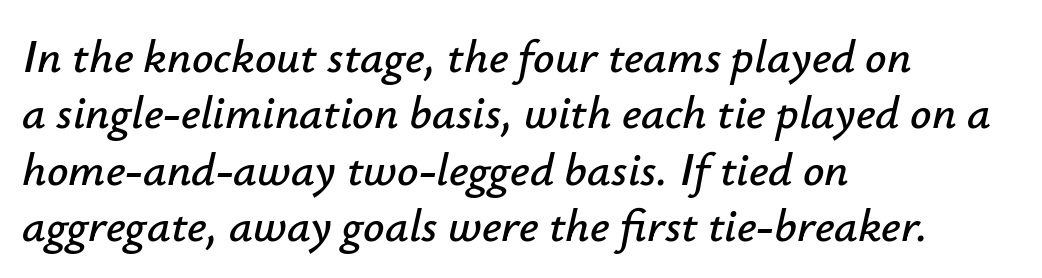
{"italic": "yes", "lean": "right", "slant_degrees": 12, "width": "normal", "stroke_contrast": "low", "x_height": "small", "monospaced": "no", "underline": "no", "align": "left", "line_spacing_ratio": 1.2, "letter_spacing": "normal", "letter_spacing_em": 0.0, "glyph_px": 47}
